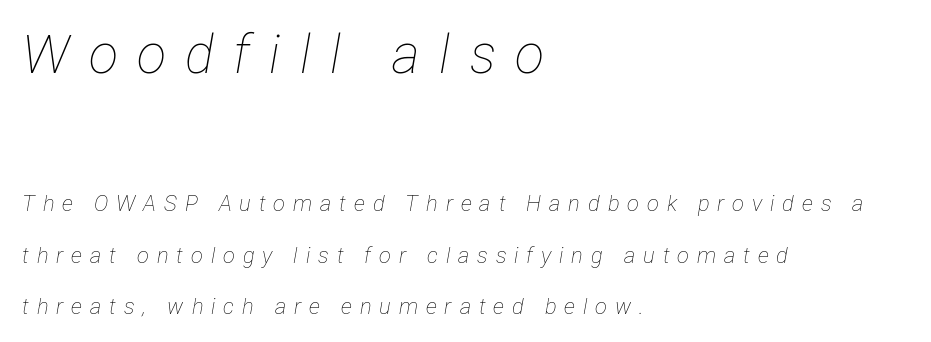
Q: Is the text bold? A: No.
Q: Is the text italic (slanted)? A: Yes, it leans right by about 12 degrees.
Q: Is the text underlined? A: No.
Q: How is the paragraph aligned? A: Left-aligned.
Q: Is the spacing between letters normal or unusually wide? A: Unusually wide.
Q: Is the spacing between lines tight, normal or loose? A: Loose.
Q: Which block of text is set in a larger size, the first (top) or the second (bottom)? A: The first (top) one.
Q: Width (condensed, normal, or wide)? A: Condensed.
Q: Stroke contrast? A: Low.
Q: x-height? A: Medium.
Q: Monospaced? A: No.
